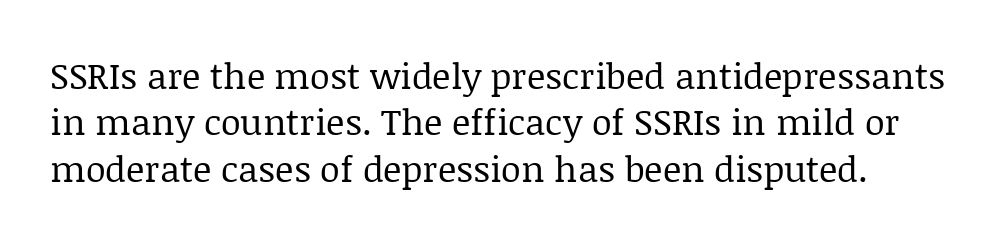
{"serif": "yes", "italic": "no", "bold": "no", "weight": "regular", "width": "normal", "stroke_contrast": "low", "x_height": "large", "monospaced": "no", "underline": "no", "line_spacing": "normal", "line_spacing_ratio": 1.29, "letter_spacing": "normal", "letter_spacing_em": 0.0, "glyph_px": 36}
